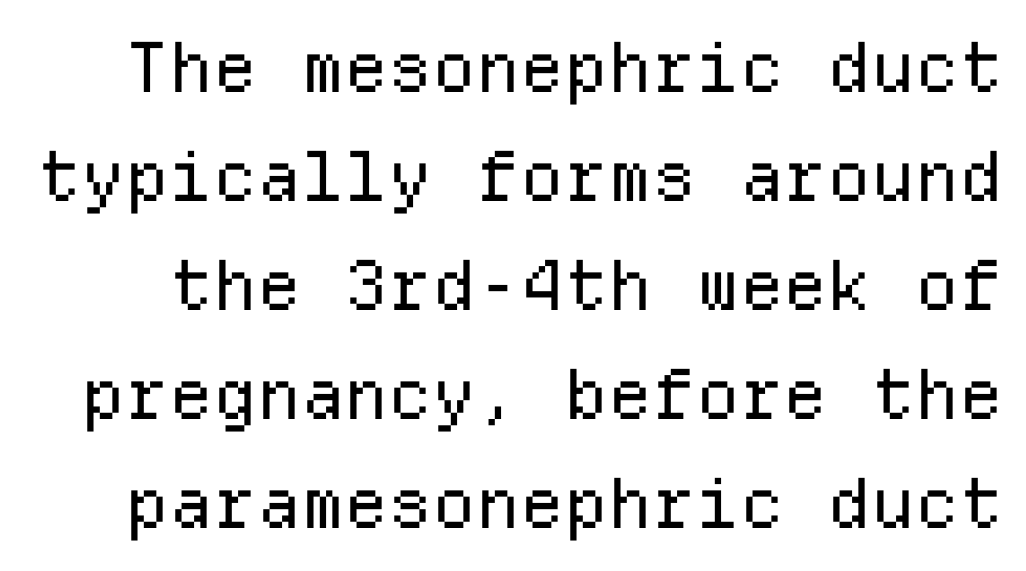
The image shows 69 px regular-weight sans-serif type, upright, monospaced; set normal line spacing (1.58x), normal letter spacing, not underlined; low stroke contrast and a medium x-height.
